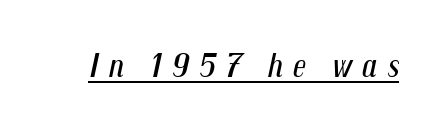
The image shows 35 px regular-weight, condensed type, italic (leaning right); set unusually wide letter spacing (+0.28 em), underlined; medium stroke contrast and a medium x-height.
